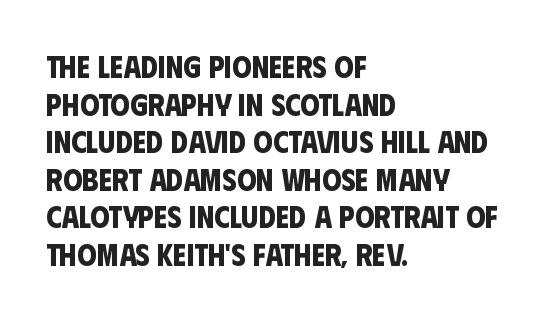
Q: Is the text bold? A: Yes.
Q: Is the typeface a serif or a sans-serif typeface? A: Sans-serif.
Q: Is the text underlined? A: No.
Q: How is the paragraph aligned? A: Left-aligned.
Q: Is the spacing between letters normal or unusually wide? A: Normal.
Q: Width (condensed, normal, or wide)? A: Condensed.
Q: Stroke contrast? A: Low.
Q: x-height? A: Large.
Q: Monospaced? A: No.
